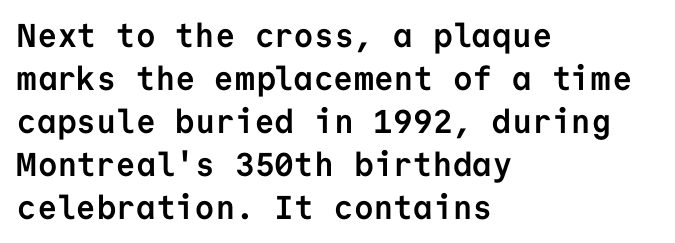
{"serif": "no", "italic": "no", "bold": "yes", "weight": "semibold", "width": "normal", "stroke_contrast": "low", "x_height": "medium", "monospaced": "yes", "underline": "no", "align": "left", "line_spacing": "normal", "line_spacing_ratio": 1.3, "letter_spacing": "normal", "letter_spacing_em": 0.0, "glyph_px": 33}
